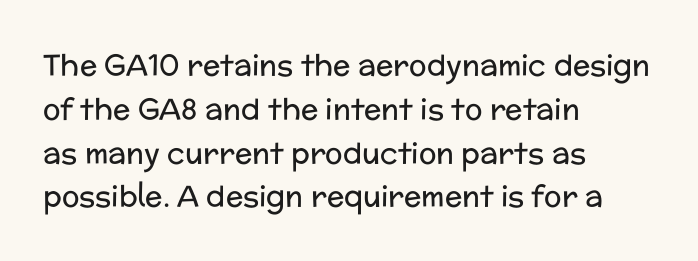
{"serif": "no", "italic": "no", "bold": "no", "weight": "regular", "width": "normal", "stroke_contrast": "low", "x_height": "medium", "monospaced": "no", "underline": "no", "align": "left", "line_spacing": "normal", "line_spacing_ratio": 1.51, "letter_spacing": "normal", "letter_spacing_em": 0.0, "glyph_px": 29}
